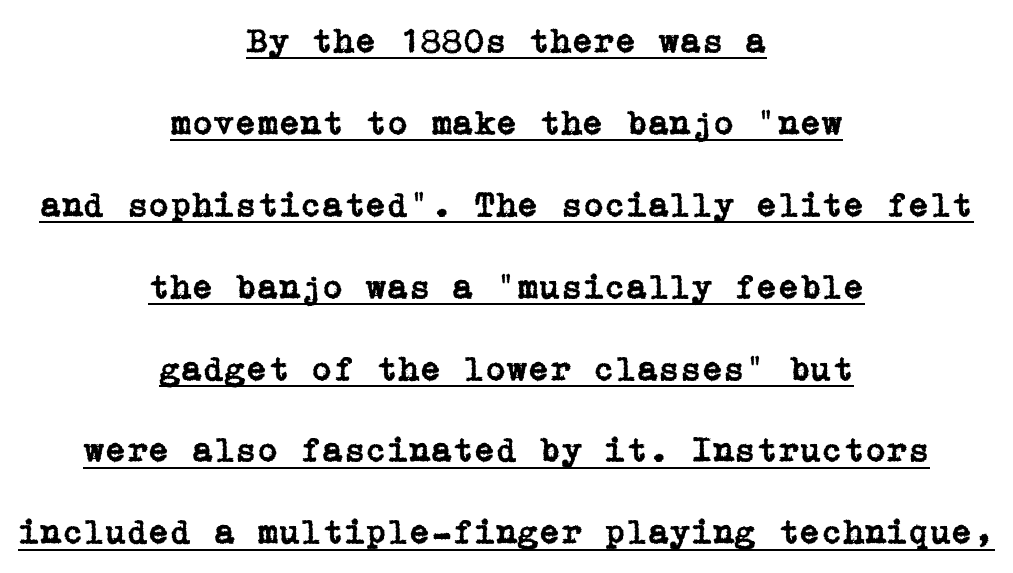
{"serif": "yes", "italic": "no", "width": "normal", "stroke_contrast": "low", "x_height": "medium", "underline": "yes", "align": "center", "line_spacing": "loose", "line_spacing_ratio": 2.34, "letter_spacing": "normal", "letter_spacing_em": 0.0, "glyph_px": 35}
